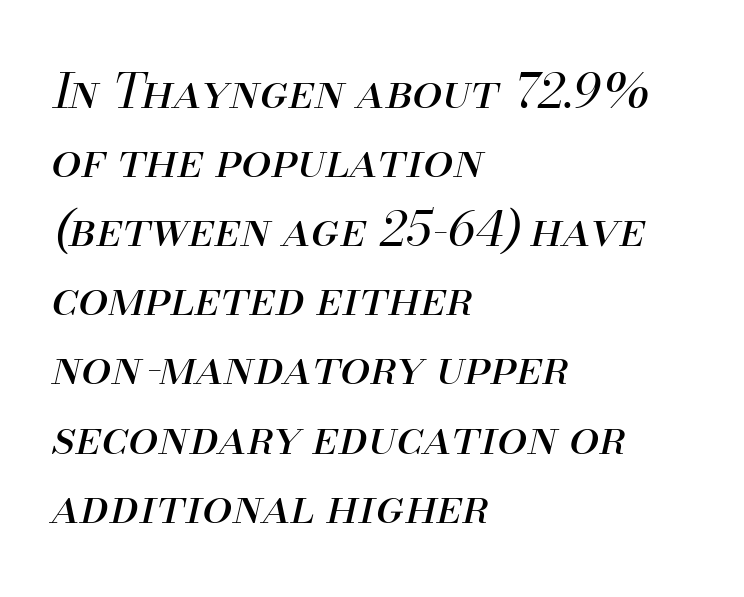
{"italic": "yes", "lean": "right", "slant_degrees": 13, "bold": "no", "weight": "regular", "width": "normal", "stroke_contrast": "medium", "x_height": "small", "monospaced": "no", "underline": "no", "align": "left", "line_spacing": "normal", "line_spacing_ratio": 1.44, "letter_spacing": "normal", "letter_spacing_em": 0.0, "glyph_px": 48}
